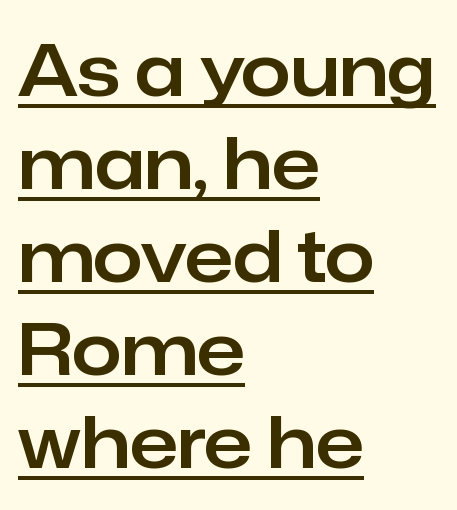
Q: Is the text italic (slanted)? A: No, it is upright.
Q: Is the typeface a serif or a sans-serif typeface? A: Sans-serif.
Q: Is the text underlined? A: Yes.
Q: How is the paragraph aligned? A: Left-aligned.
Q: Is the spacing between letters normal or unusually wide? A: Normal.
Q: Is the spacing between lines tight, normal or loose? A: Normal.
Q: Width (condensed, normal, or wide)? A: Normal.
Q: Stroke contrast? A: Low.
Q: x-height? A: Medium.
Q: Monospaced? A: No.
